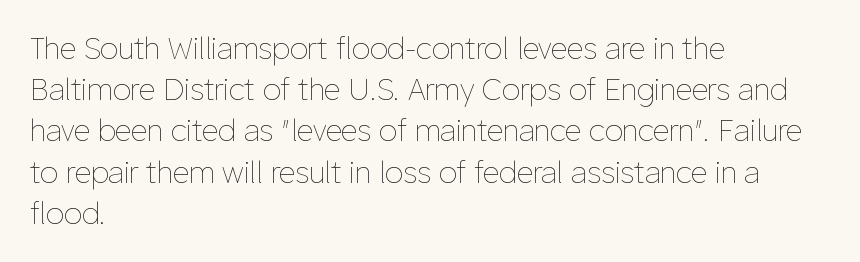
The image shows 29 px thin type, upright; set left-aligned, normal line spacing (1.42x), normal letter spacing, not underlined; low stroke contrast and a medium x-height.
